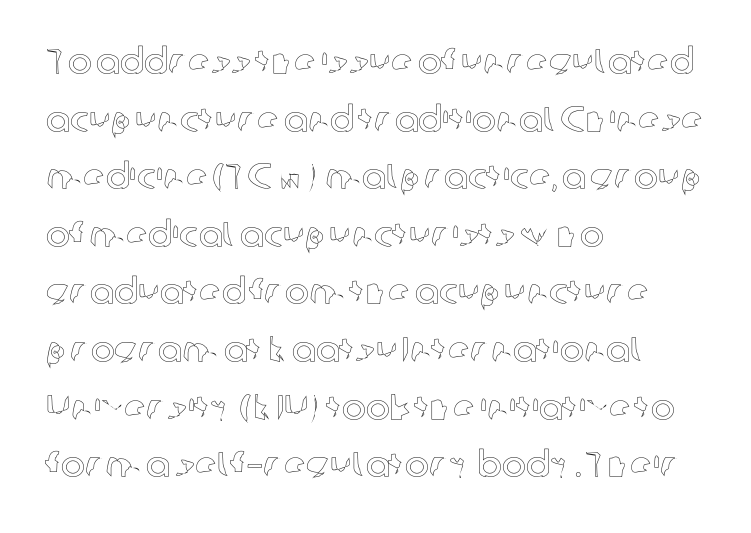
Short note: letters normally spaced. This sample has the flowing, uneven cadence of proportional lettering. The typography opts for an upright posture over an oblique one. Nobody drew a line under any word here. Leading matches the norm, producing a regular column. The paragraph shown leans on its left margin.
